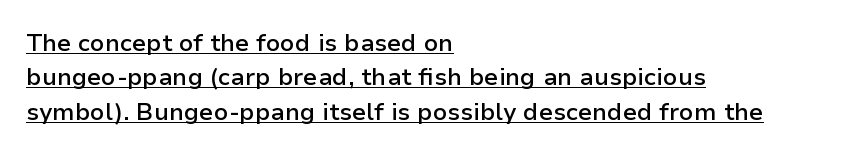
Left-aligned paragraph, ragged on the right. Does extra space separate the letters? No, they use regular spacing. Regular leading. Students, this is semibold: more ink than regular, less than bold. This is underlined copy, the kind a proofreader might mark for attention. Nope, not italic — everything's standing straight.
